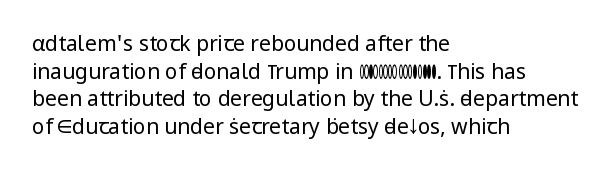
Q: Is the text bold? A: No.
Q: Is the text italic (slanted)? A: No, it is upright.
Q: Is the text underlined? A: No.
Q: How is the paragraph aligned? A: Left-aligned.
Q: Is the spacing between letters normal or unusually wide? A: Normal.
Q: Is the spacing between lines tight, normal or loose? A: Normal.
